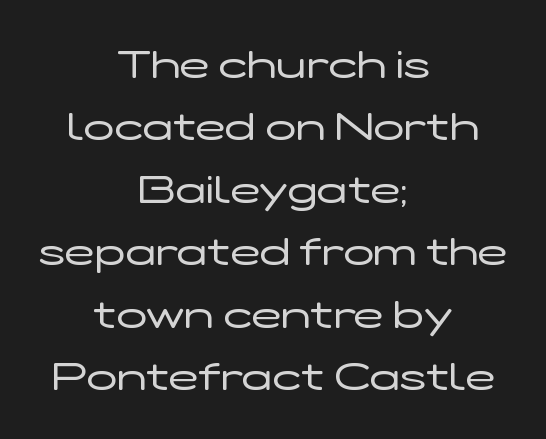
Line starts and ends both wander, symmetrically. This reads as an unemphasized weight, regular at the heaviest. Think of a printed novel: that variable character pitch is what you see here. Nobody touched the tracking dial on this one. Clear beneath every line of the passage. The leading is moderate, giving the passage an even texture.
